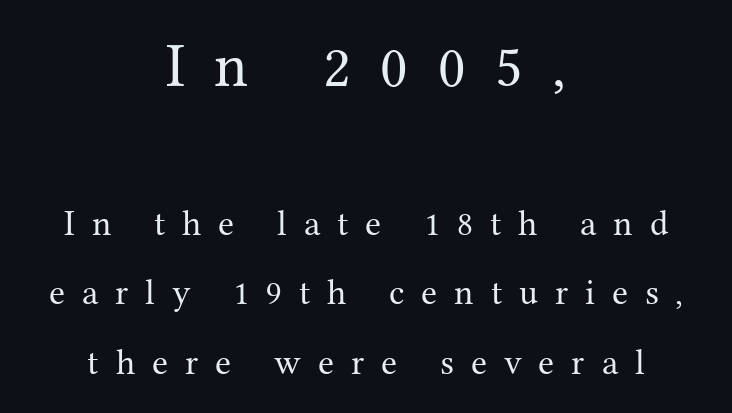
The image shows 63 px regular-weight serif type, upright; set centered, loose line spacing (1.94x), unusually wide letter spacing (+0.47 em), not underlined; the first (top) block is 1.75x larger; medium stroke contrast and a medium x-height.
